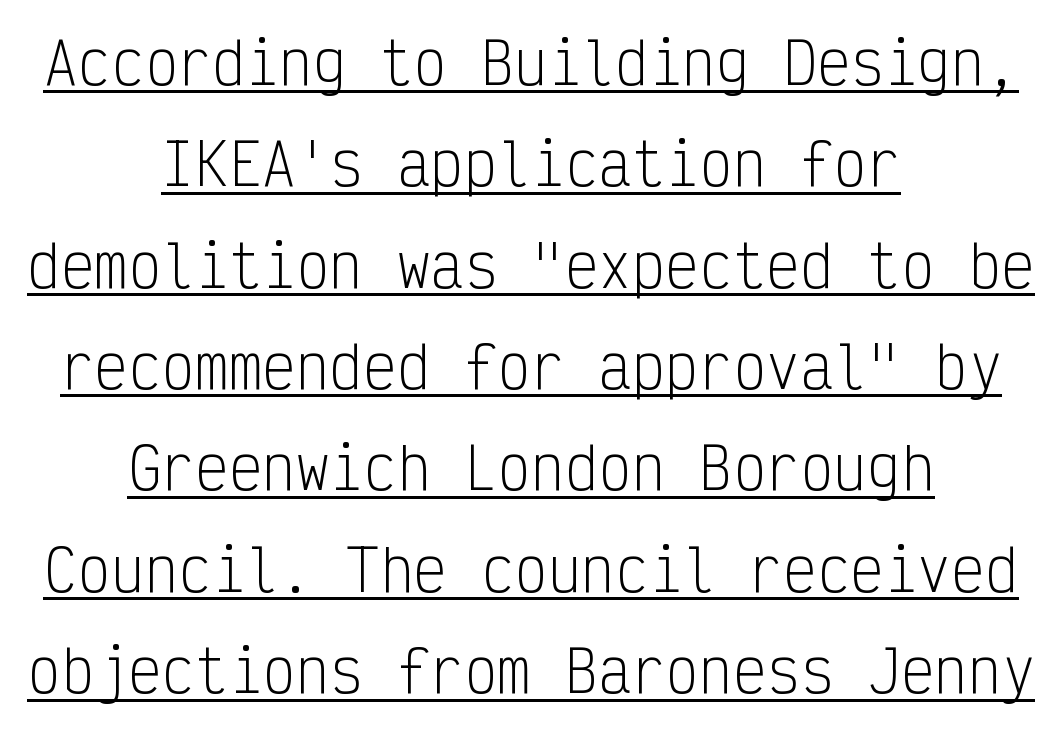
{"serif": "no", "italic": "no", "bold": "no", "weight": "light", "width": "condensed", "stroke_contrast": "low", "x_height": "medium", "monospaced": "yes", "underline": "yes", "align": "center", "line_spacing_ratio": 1.81, "letter_spacing": "normal", "letter_spacing_em": 0.0, "glyph_px": 56}
